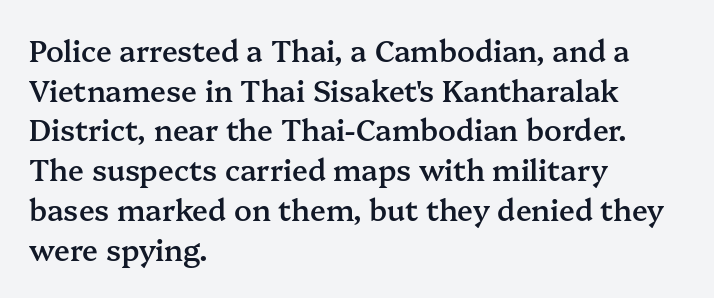
{"serif": "yes", "italic": "no", "bold": "semi", "weight": "semibold", "width": "normal", "stroke_contrast": "medium", "x_height": "medium", "monospaced": "no", "underline": "no", "align": "left", "line_spacing": "normal", "line_spacing_ratio": 1.37, "letter_spacing": "normal", "letter_spacing_em": 0.0, "glyph_px": 29}
